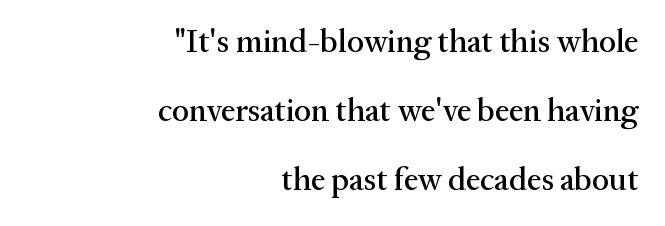
The letters advance in unequal steps, a hallmark of proportional type. The axis of the letterforms is exactly vertical. Leading is clearly above the norm, producing a sparse column. Typographically, this falls in the serif category.
